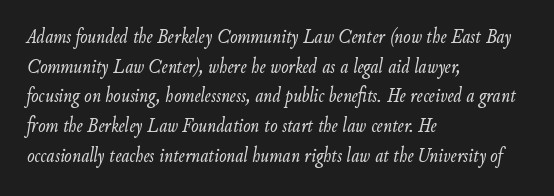
The image shows 22 px text type, italic (leaning right); set left-aligned, normal line spacing (1.35x), normal letter spacing, not underlined.
